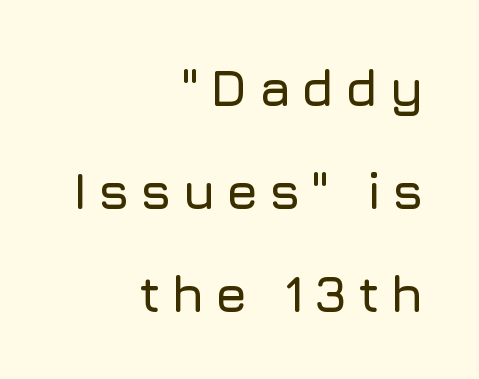
Q: Is the text italic (slanted)? A: No, it is upright.
Q: Is the typeface a serif or a sans-serif typeface? A: Sans-serif.
Q: Is the text underlined? A: No.
Q: How is the paragraph aligned? A: Right-aligned.
Q: Is the spacing between lines tight, normal or loose? A: Loose.
Q: Width (condensed, normal, or wide)? A: Normal.
Q: Stroke contrast? A: Low.
Q: x-height? A: Medium.
Q: Monospaced? A: No.
